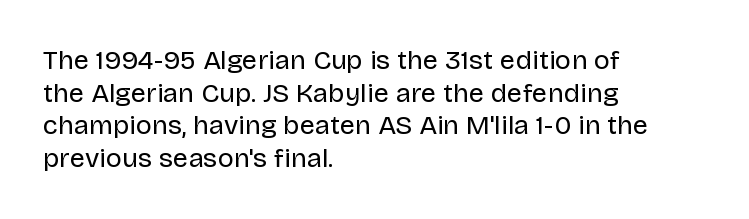
{"italic": "no", "bold": "no", "underline": "no", "align": "left", "line_spacing_ratio": 1.21, "letter_spacing": "normal", "letter_spacing_em": 0.0, "glyph_px": 27}
